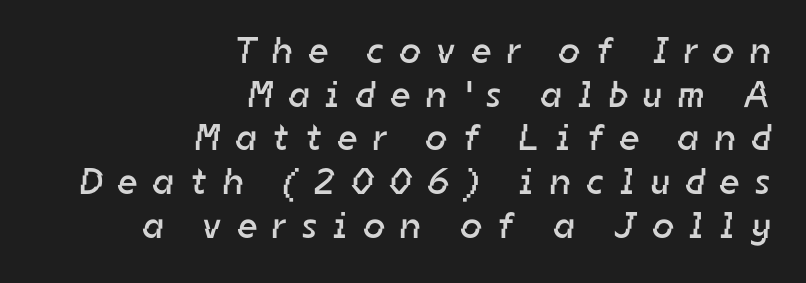
The image shows 37 px regular-weight sans-serif type; set right-aligned, line spacing 1.18x, unusually wide letter spacing (+0.44 em), not underlined; low stroke contrast and a medium x-height.
